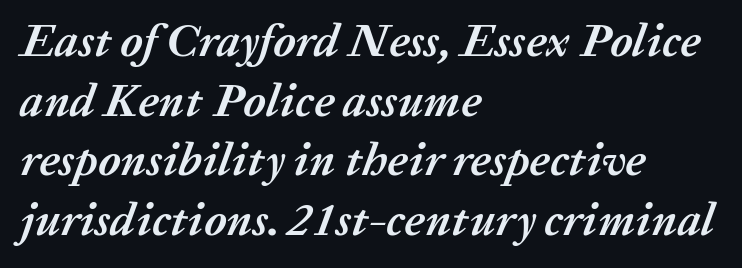
Tracking here is standard; glyphs follow each other at the usual distance. The typesetting leans heavy: a genuine bold. Layout note: lines flush left. Rendered with sloped, italic letterforms. Proportional: the letters do not fall into vertical columns.
